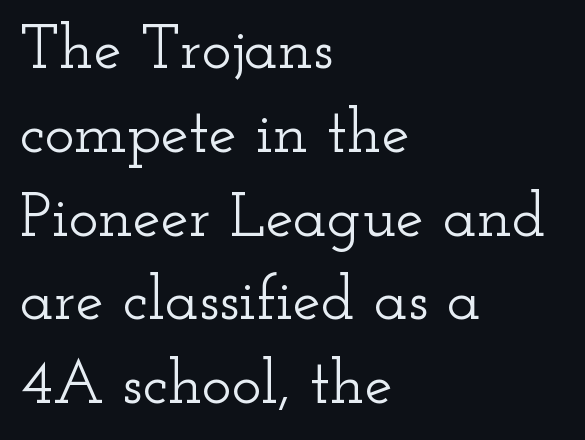
The image shows 63 px wide serif type, upright; set left-aligned, normal line spacing (1.33x), normal letter spacing, not underlined; low stroke contrast and a small x-height.
